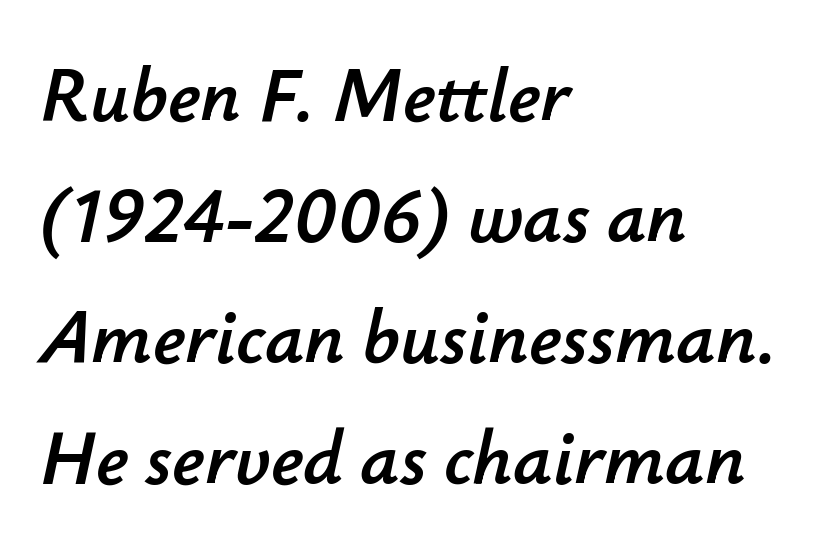
{"italic": "yes", "lean": "right", "slant_degrees": 12, "width": "normal", "stroke_contrast": "low", "x_height": "small", "monospaced": "no", "underline": "no", "align": "left", "line_spacing": "normal", "line_spacing_ratio": 1.57, "letter_spacing": "normal", "letter_spacing_em": 0.0, "glyph_px": 77}
